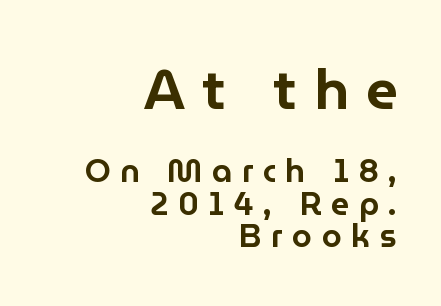
{"serif": "no", "italic": "no", "width": "normal", "stroke_contrast": "low", "x_height": "medium", "monospaced": "no", "underline": "no", "align": "right", "line_spacing": "tight", "line_spacing_ratio": 1.01, "letter_spacing": "wide", "letter_spacing_em": 0.3, "larger_block": "first", "size_ratio": 1.75, "glyph_px": 56}
